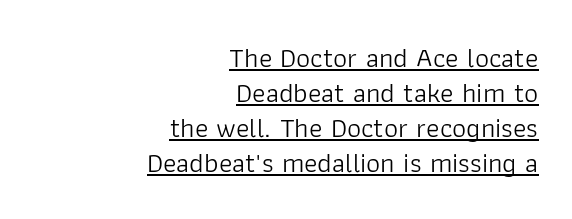
If you drew a ruler down the right edge, every line would touch it. The tracking reads as untouched default to a designer's eye. The font's upright variant was chosen for this text. Do the characters align in a grid? No, the font is proportional.
